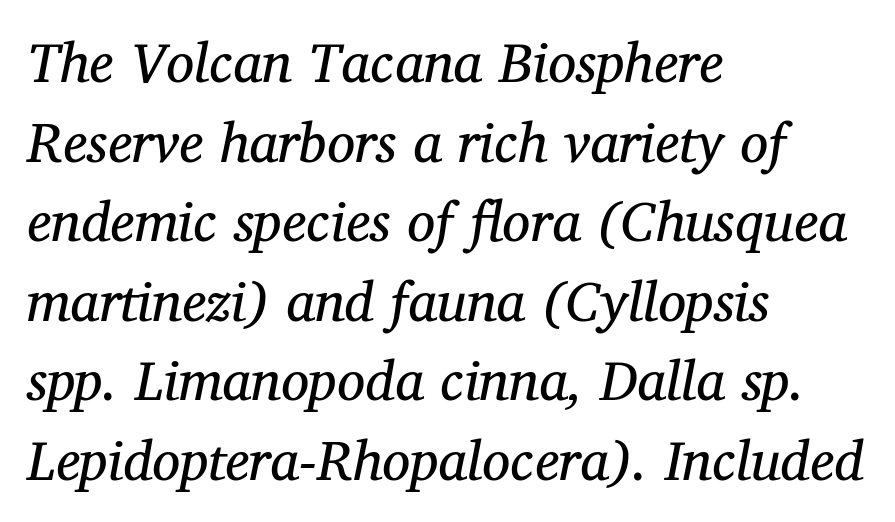
The image shows 56 px regular-weight serif type, italic (leaning right); set left-aligned, normal line spacing (1.42x), normal letter spacing, not underlined; medium stroke contrast and a medium x-height.
